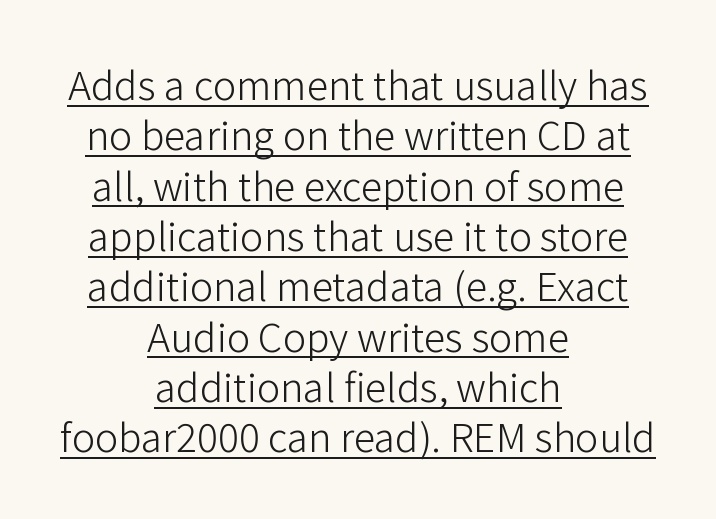
The image shows 39 px light sans-serif type, upright; set centered, normal line spacing (1.29x), normal letter spacing, underlined; low stroke contrast and a medium x-height.
